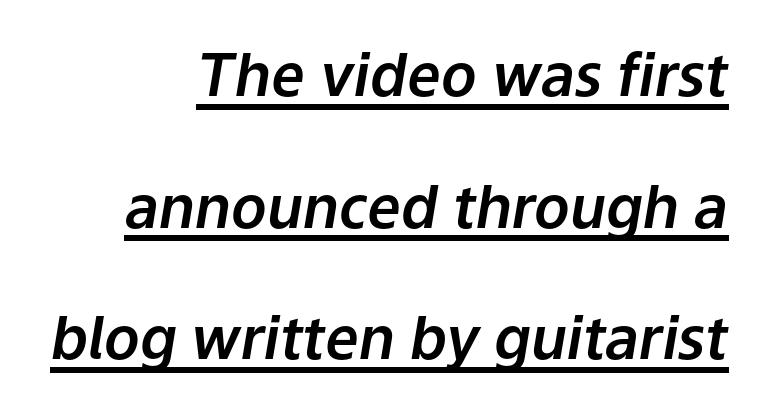
The image shows 59 px text type, italic (leaning right); set right-aligned, loose line spacing (2.23x), normal letter spacing, underlined; low stroke contrast and a medium x-height.
